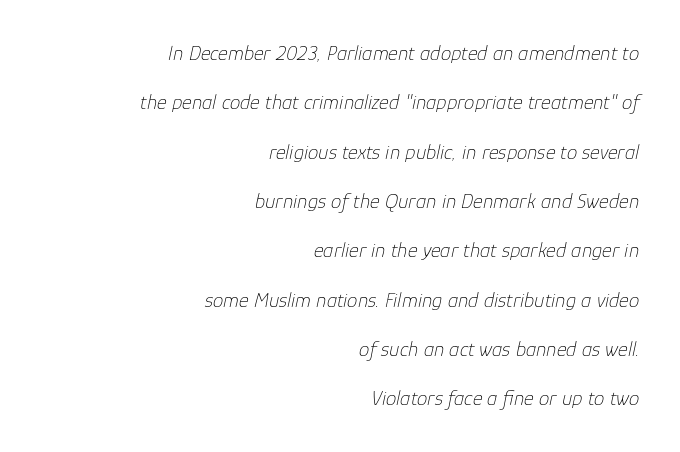
The typeface has the unassuming heft of standard copy or less. The gaps between neighbouring characters are ordinary and unremarkable. These lines were composed using italics. Does the copy run flush right? Yes — the right margin is perfectly even. This block would shrink considerably if given ordinary leading; it's expanded now.
